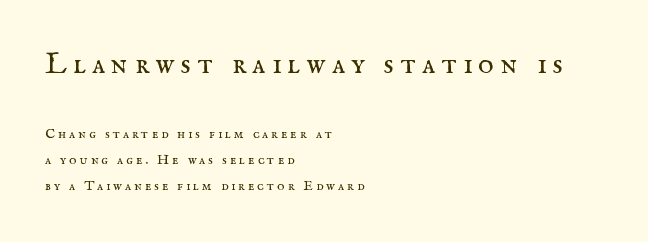
{"serif": "yes", "italic": "no", "bold": "no", "weight": "regular", "width": "normal", "stroke_contrast": "medium", "x_height": "small", "monospaced": "no", "underline": "no", "align": "left", "line_spacing_ratio": 1.87, "letter_spacing": "wide", "letter_spacing_em": 0.21, "larger_block": "first", "size_ratio": 2.14, "glyph_px": 30}
